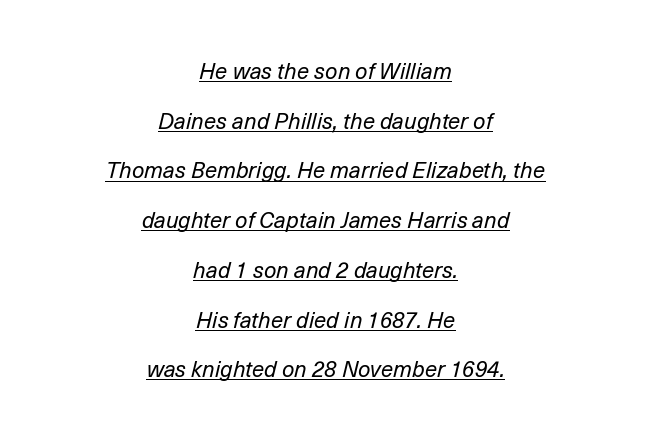
{"italic": "yes", "lean": "right", "slant_degrees": 14, "bold": "no", "underline": "yes", "align": "center", "line_spacing": "loose", "line_spacing_ratio": 2.26, "letter_spacing": "normal", "letter_spacing_em": 0.0, "glyph_px": 22}
